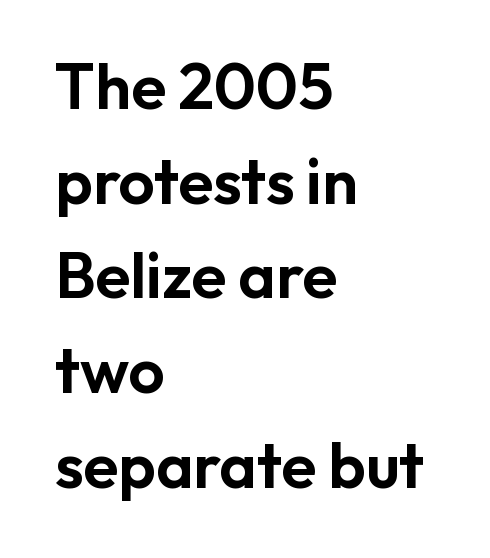
{"serif": "no", "italic": "no", "width": "normal", "stroke_contrast": "low", "x_height": "medium", "monospaced": "no", "underline": "no", "align": "left", "line_spacing": "normal", "line_spacing_ratio": 1.48, "letter_spacing": "normal", "letter_spacing_em": 0.0, "glyph_px": 64}
